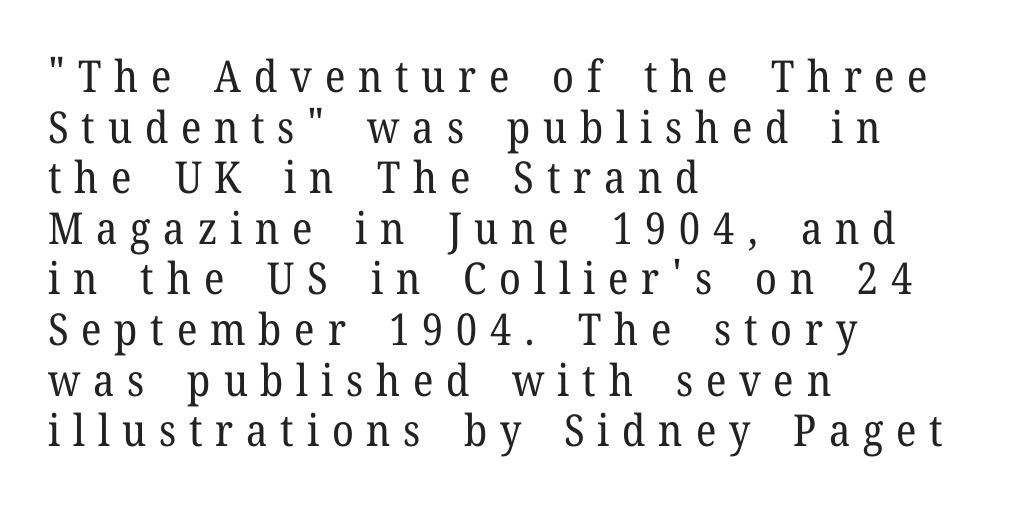
Classification — serif. The tracking jumps out immediately: characters are airy and widely separated. The designer dialed line spacing down below the default. You could not count columns in this text — the font is proportionally spaced.
